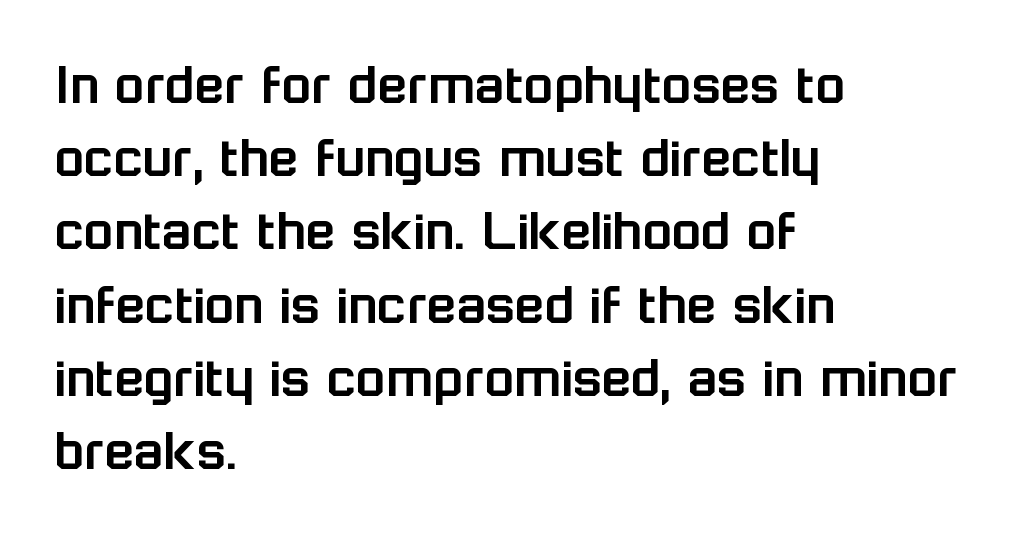
The image shows 61 px sans-serif type, upright; set left-aligned, line spacing 1.2x, normal letter spacing, not underlined; low stroke contrast and a medium x-height.
